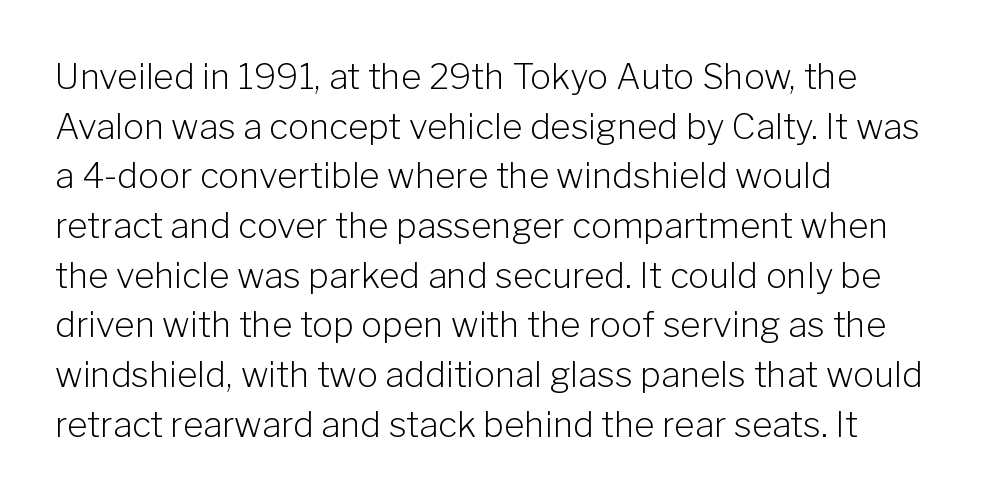
The rows are spaced the way most documents space them. The glyphs in this specimen are sans serif. This sample uses an upright cut, with every glyph sitting square on the baseline. Decoration check: the copy has no underline.
